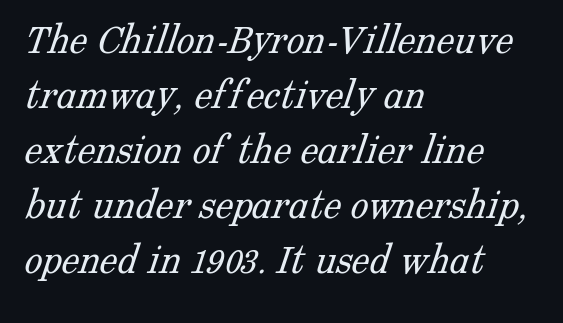
Proportional: the letters do not fall into vertical columns. There is no visible air inserted between adjacent glyphs. Note: serifs present on the glyphs. Is the stroke heavy? The answer is a plain regular-or-lighter.
